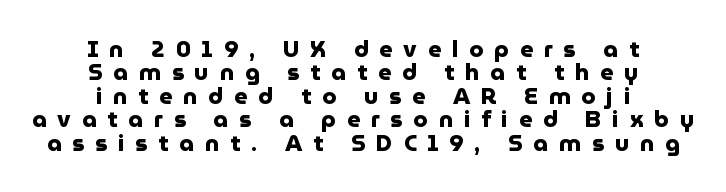
{"italic": "no", "bold": "yes", "underline": "no", "align": "center", "line_spacing": "tight", "line_spacing_ratio": 1.02, "letter_spacing": "wide", "letter_spacing_em": 0.47, "glyph_px": 23}
